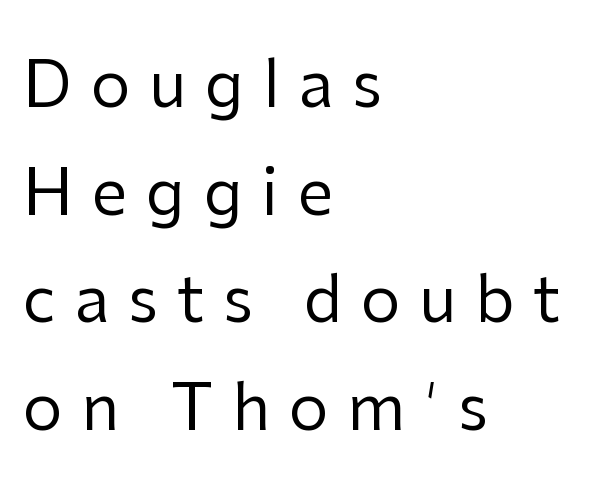
Q: Is the text bold? A: No.
Q: Is the text italic (slanted)? A: No, it is upright.
Q: Is the typeface a serif or a sans-serif typeface? A: Sans-serif.
Q: Is the text underlined? A: No.
Q: How is the paragraph aligned? A: Left-aligned.
Q: Is the spacing between letters normal or unusually wide? A: Unusually wide.
Q: Width (condensed, normal, or wide)? A: Normal.
Q: Stroke contrast? A: Low.
Q: x-height? A: Medium.
Q: Monospaced? A: No.
